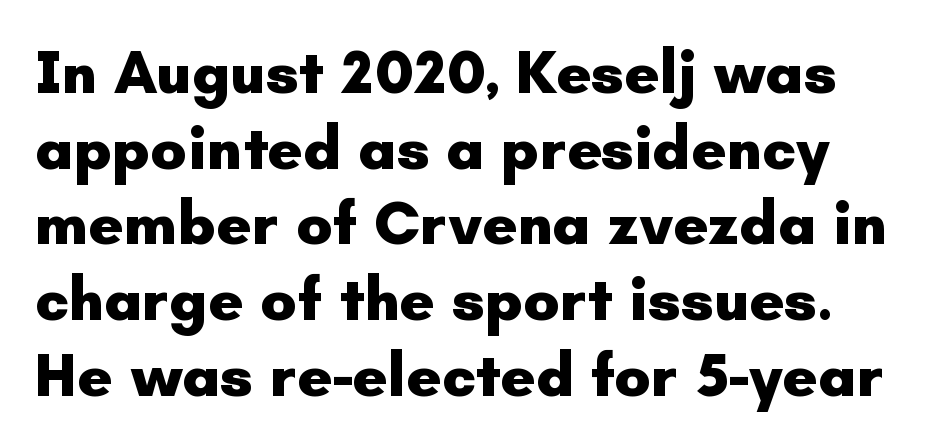
{"serif": "no", "italic": "no", "bold": "yes", "weight": "heavy", "width": "normal", "stroke_contrast": "low", "x_height": "small", "monospaced": "no", "underline": "no", "line_spacing_ratio": 1.24, "letter_spacing": "normal", "letter_spacing_em": 0.0, "glyph_px": 61}
